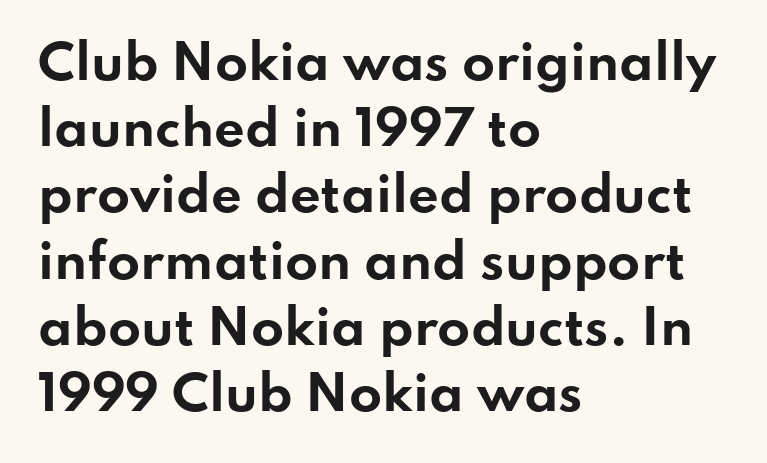
The rendering uses natural spacing where letterforms have individual widths. This block has exactly the height ordinary leading produces. Plenty of ink on the page — the face is bold. Inter-character spacing is left at the font's built-in metrics.
